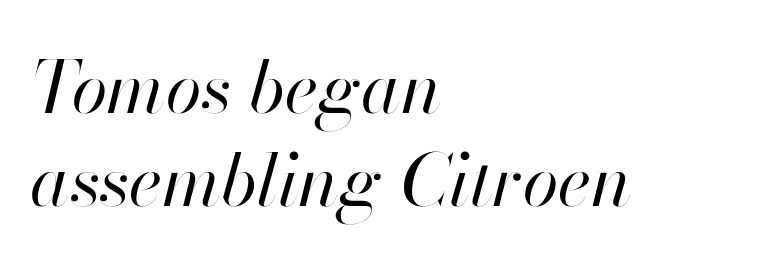
Note the varied advance widths — an 'i' is clearly narrower than an 'm'. Unbolded letterforms with no extra heft. Rule under the text: the space is simply empty. Which margin do the lines hug? The left one — the right edge is uneven.
